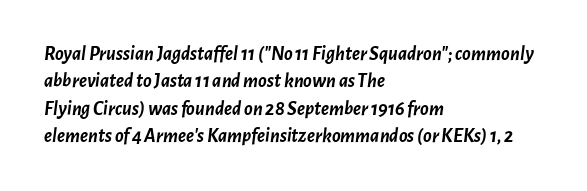
{"italic": "yes", "lean": "right", "slant_degrees": 7, "bold": "yes", "underline": "no", "align": "left", "line_spacing": "normal", "line_spacing_ratio": 1.37, "letter_spacing": "normal", "letter_spacing_em": 0.0, "glyph_px": 20}
